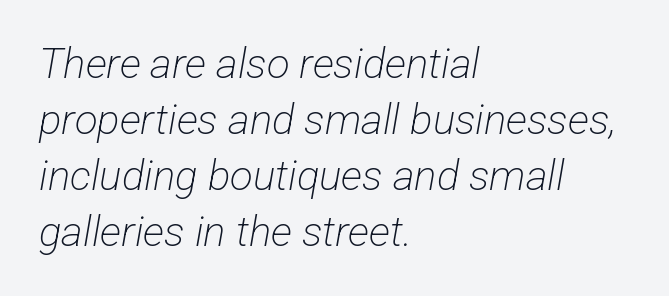
The image shows 42 px light, condensed sans-serif type; set left-aligned, normal line spacing (1.33x), normal letter spacing, not underlined; low stroke contrast and a medium x-height.
